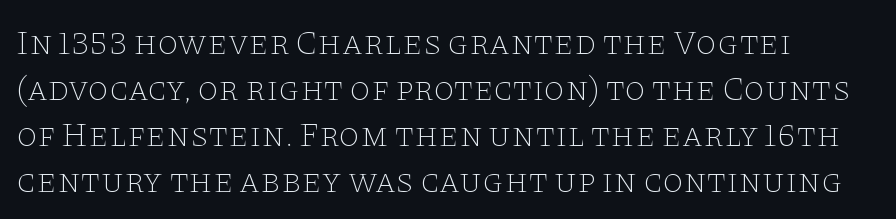
Q: Is the text bold? A: No.
Q: Is the text italic (slanted)? A: No, it is upright.
Q: Is the typeface a serif or a sans-serif typeface? A: Serif.
Q: Is the text underlined? A: No.
Q: How is the paragraph aligned? A: Left-aligned.
Q: Is the spacing between letters normal or unusually wide? A: Normal.
Q: Is the spacing between lines tight, normal or loose? A: Normal.
Q: Width (condensed, normal, or wide)? A: Wide.
Q: Stroke contrast? A: Low.
Q: x-height? A: Large.
Q: Monospaced? A: No.
